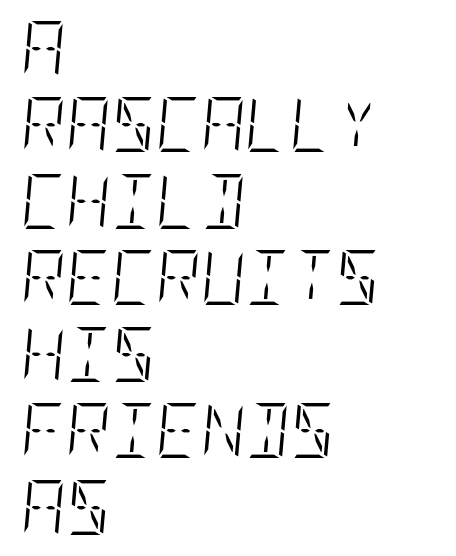
Vertical stems look standard width or narrower in stroke. A clean baseline with only descenders dipping below it. Spacing between characters is what you'd get straight out of the box. Leading matches the norm, producing a regular column. The typography opts for an oblique posture over an upright one.
